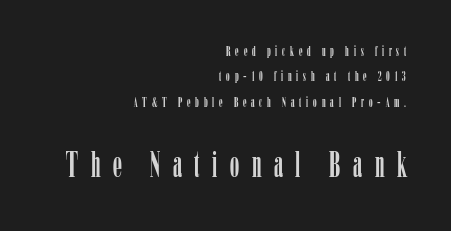
{"serif": "yes", "italic": "no", "width": "condensed", "stroke_contrast": "low", "x_height": "medium", "monospaced": "no", "underline": "no", "align": "right", "line_spacing_ratio": 1.82, "letter_spacing": "wide", "letter_spacing_em": 0.35, "larger_block": "second", "size_ratio": 2.57, "glyph_px": 36}
